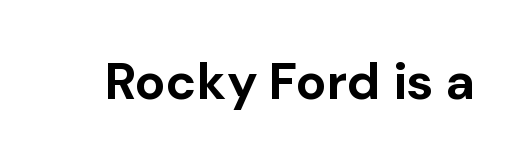
Think of a printed novel: that variable character pitch is what you see here. The specimen omits any rule beneath the text block's lines. Summary of weight: heavy, a full bold. Italic: no, the glyphs are upright roman.
